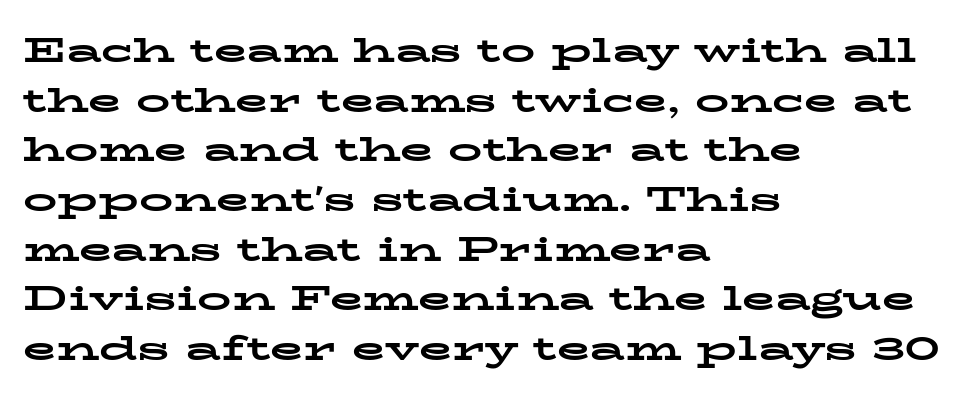
Q: Is the text bold? A: Yes.
Q: Is the text italic (slanted)? A: No, it is upright.
Q: Is the typeface a serif or a sans-serif typeface? A: Serif.
Q: Is the text underlined? A: No.
Q: How is the paragraph aligned? A: Left-aligned.
Q: Is the spacing between letters normal or unusually wide? A: Normal.
Q: Is the spacing between lines tight, normal or loose? A: Normal.
Q: Width (condensed, normal, or wide)? A: Wide.
Q: Stroke contrast? A: Low.
Q: x-height? A: Medium.
Q: Monospaced? A: No.
